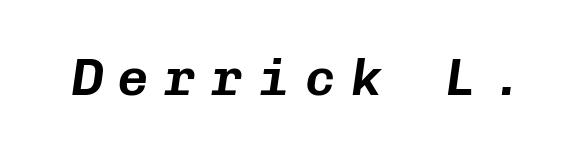
Q: Is the text italic (slanted)? A: Yes, it leans right by about 8 degrees.
Q: Is the text underlined? A: No.
Q: Is the spacing between letters normal or unusually wide? A: Unusually wide.
Q: Width (condensed, normal, or wide)? A: Normal.
Q: Stroke contrast? A: Low.
Q: x-height? A: Medium.
Q: Monospaced? A: Yes.
